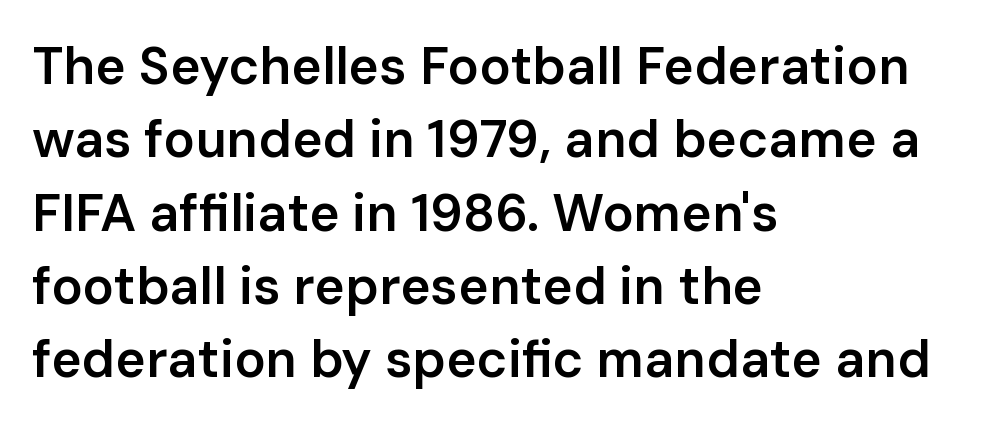
What's the leading like? Ordinary, nothing unusual. Glance below the letters and you will spot only blank space. The line texture is even and compact thanks to regular tracking. Each letter keeps its own natural width here, so spacing adapts to shape.
